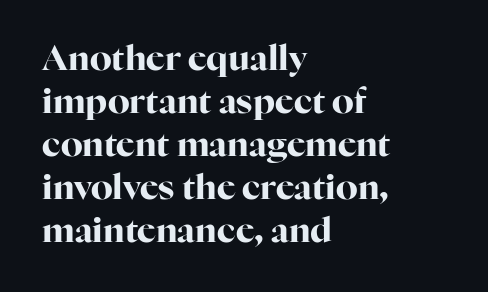
The image shows 35 px bold serif type, upright; set left-aligned, line spacing 1.23x, normal letter spacing, not underlined; high stroke contrast and a medium x-height.
